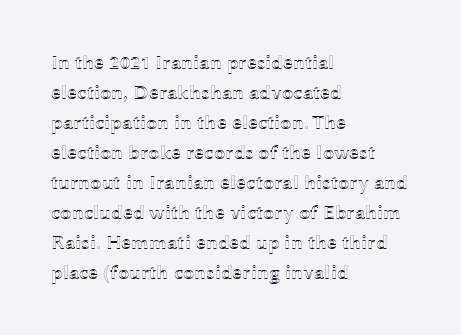
The passage shown has conventional tracking throughout. Is there much room between lines? A standard amount, neither cramped nor airy. This is the regular roman posture of the typeface. Plain, unruled lines of type. Typeset ragged right — the left edge is the straight one.
